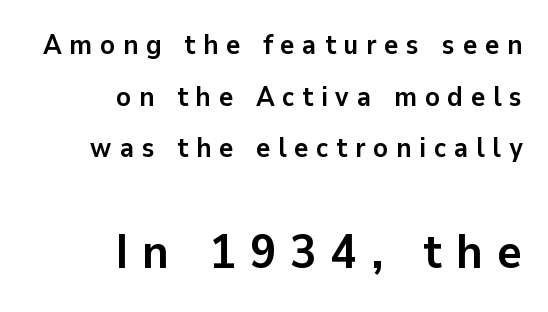
Someone cranked the tracking dial way up on this one. Does the lettering tilt? It doesn't — this is upright. Larger block? The one below; the one above is distinctly smaller. To sum up the face: it is a sans, with no serifs.
